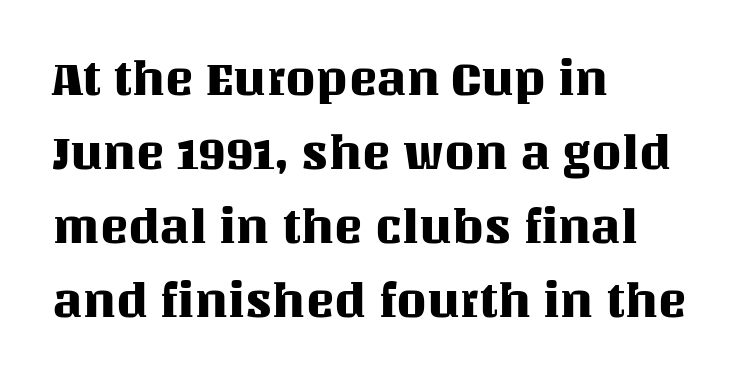
The image shows 48 px text type, upright; set left-aligned, normal line spacing (1.54x), normal letter spacing, not underlined; medium stroke contrast and a large x-height.
